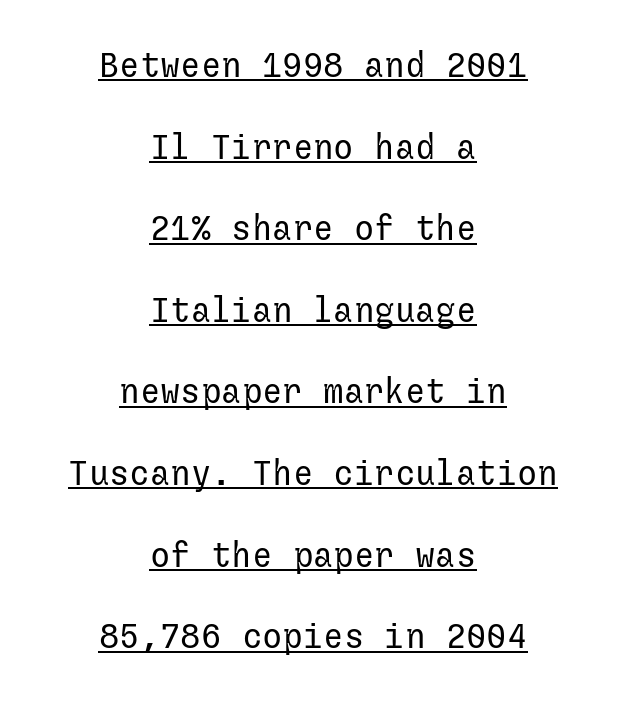
The space between consecutive lines is lavish. Reading down the block, each line starts at a different indent, mirrored at its end. These glyphs show unthickened strokes, regular width or finer. This sample uses an upright cut, with every glyph sitting square on the baseline. Each letter's strokes conclude bluntly, with no projecting serifs. Spacing between characters is what you'd get straight out of the box.
